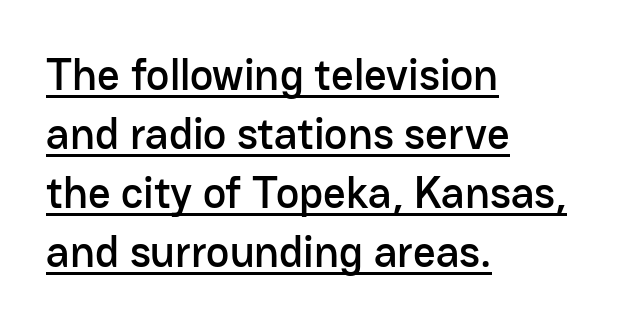
No italicization has been applied; the sample stays upright. The typesetter chose a ragged-right arrangement here. Caption: standard tracking, unaltered. You can tell from the bare stems that sans-serif type was used. Underlining? Definitely there. How would I describe the line gaps? Plain and ordinary.
